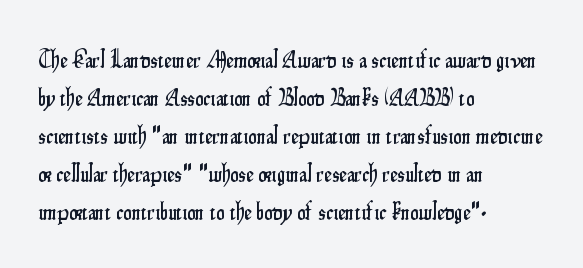
The specimen omits any rule beneath the text block's lines. Alignment: flush left. Italic? Not at all — the glyphs are vertical. The lines sit at an ordinary, default distance from one another. You could call the tracking neutral — neither tight nor loose.
